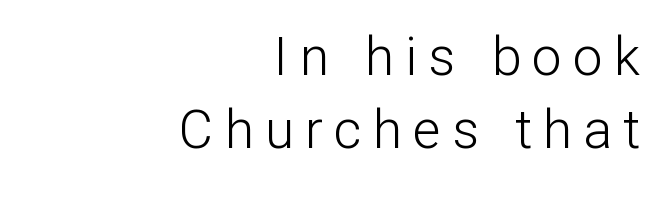
The image shows 53 px light sans-serif type, upright; set right-aligned, normal line spacing (1.38x), unusually wide letter spacing (+0.21 em), not underlined; low stroke contrast and a medium x-height.
